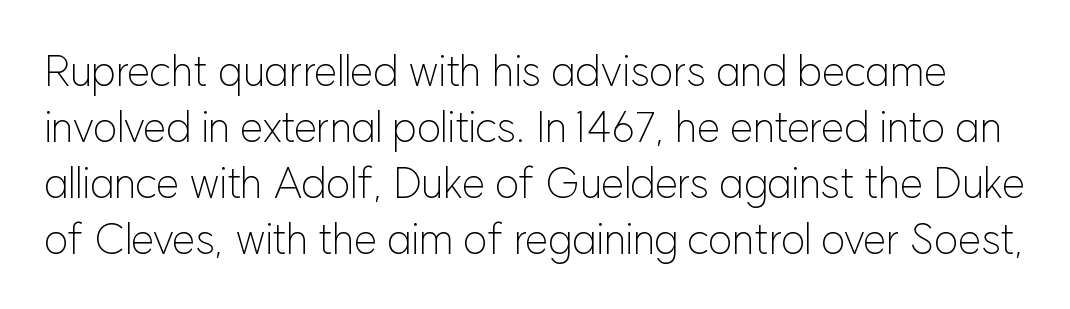
{"serif": "no", "italic": "no", "bold": "no", "weight": "light", "width": "normal", "stroke_contrast": "low", "x_height": "medium", "monospaced": "no", "underline": "no", "line_spacing": "normal", "line_spacing_ratio": 1.33, "letter_spacing": "normal", "letter_spacing_em": 0.0, "glyph_px": 42}
